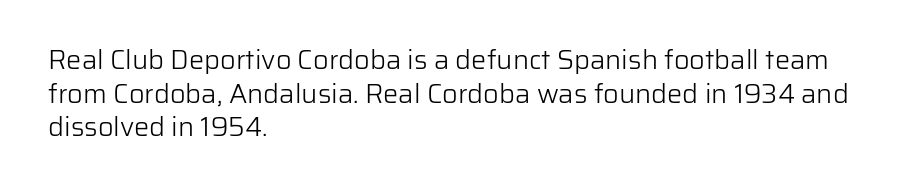
Q: Is the text bold? A: No.
Q: Is the text italic (slanted)? A: No, it is upright.
Q: Is the text underlined? A: No.
Q: How is the paragraph aligned? A: Left-aligned.
Q: Is the spacing between letters normal or unusually wide? A: Normal.
Q: Is the spacing between lines tight, normal or loose? A: Normal.
